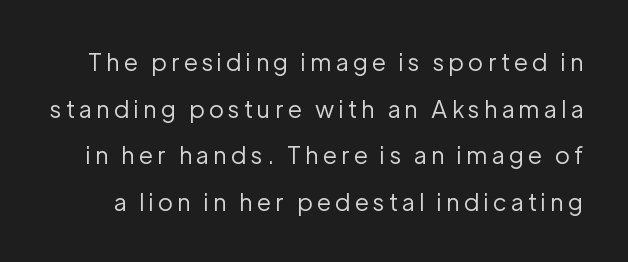
Q: Is the text bold? A: No.
Q: Is the text italic (slanted)? A: No, it is upright.
Q: Is the text underlined? A: No.
Q: Is the spacing between lines tight, normal or loose? A: Loose.
